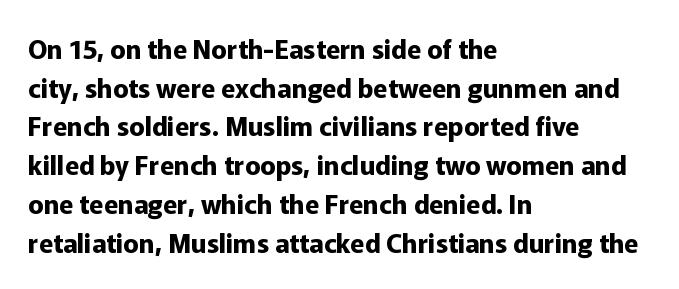
The image shows 26 px bold type, upright; set left-aligned, normal line spacing (1.49x), normal letter spacing, not underlined.
